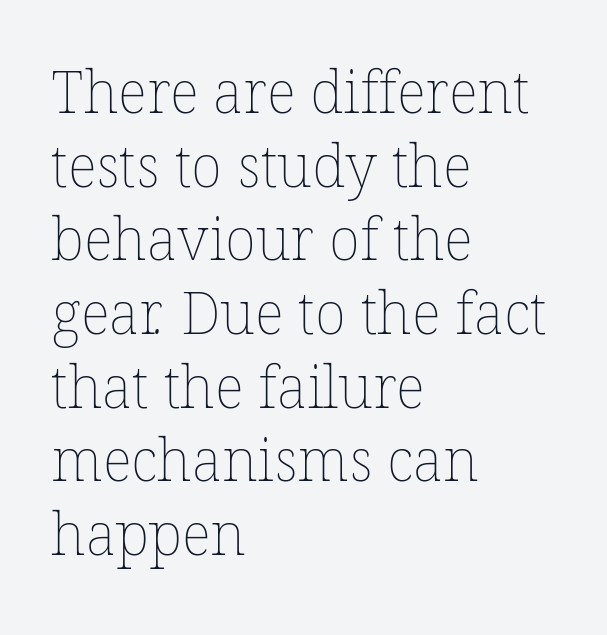
Compared with a centered layout, this one pins lines to the left instead. The rows are spaced the way most documents space them. The rendering keeps characters at their native spacing. No word sits above an underline. These glyphs show unthickened strokes, regular width or finer. Is this a fixed-width face? No — the glyphs have proportional, varying widths.
